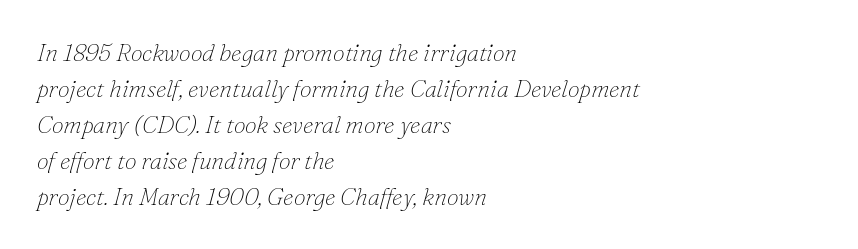
The words here are not underlined. Summary of weight: not heavy and not bold. Does extra space separate the letters? No, they use regular spacing. Posture: slanted. The lines sit at an ordinary, default distance from one another. Is the block centered? No — it sits flush against the left margin.
